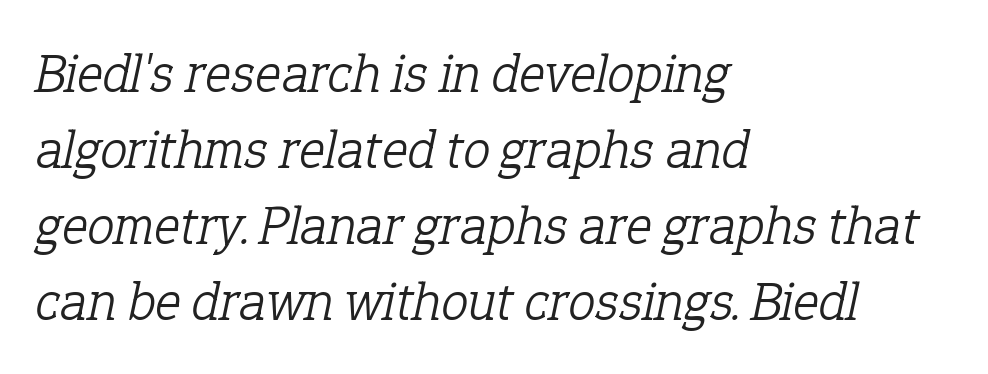
Q: Is the text bold? A: No.
Q: Is the text italic (slanted)? A: Yes, it leans right by about 12 degrees.
Q: Is the typeface a serif or a sans-serif typeface? A: Serif.
Q: Is the text underlined? A: No.
Q: How is the paragraph aligned? A: Left-aligned.
Q: Is the spacing between letters normal or unusually wide? A: Normal.
Q: Is the spacing between lines tight, normal or loose? A: Normal.
Q: Width (condensed, normal, or wide)? A: Normal.
Q: Stroke contrast? A: Low.
Q: x-height? A: Medium.
Q: Monospaced? A: No.
